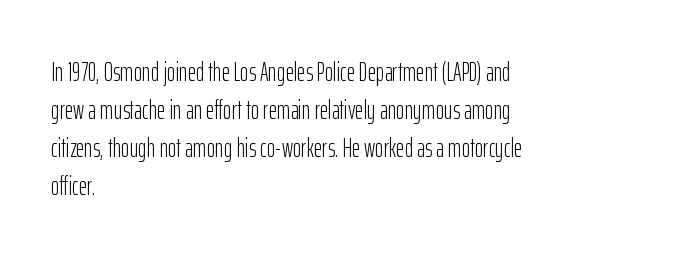
{"italic": "no", "bold": "no", "underline": "no", "align": "left", "line_spacing": "normal", "line_spacing_ratio": 1.46, "letter_spacing": "normal", "letter_spacing_em": 0.0, "glyph_px": 26}
